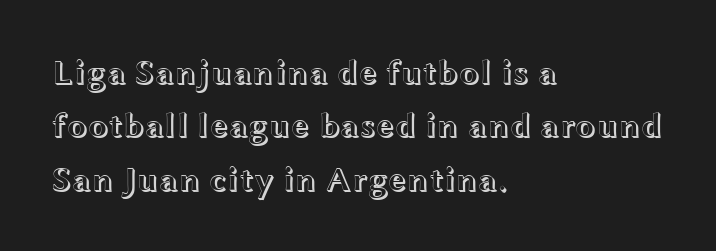
Notice how the stems are strictly vertical — no italics here. Horizontal bands of white between lines are of average thickness. Here the glyphs are tracked normally, forming tight word shapes. These lines are rendered in a variable-pitch font. The words here are not underlined. Leftover space on each line is placed entirely after the last word.
